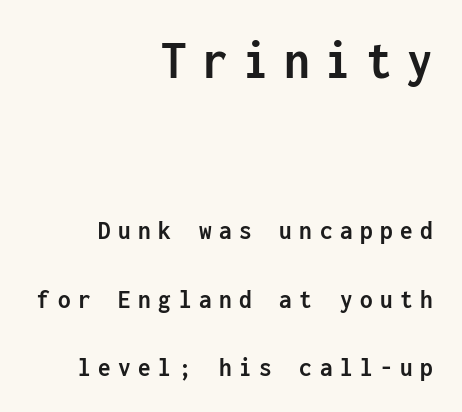
Q: Is the text bold? A: Yes.
Q: Is the text italic (slanted)? A: No, it is upright.
Q: Is the typeface a serif or a sans-serif typeface? A: Sans-serif.
Q: Is the text underlined? A: No.
Q: How is the paragraph aligned? A: Right-aligned.
Q: Is the spacing between letters normal or unusually wide? A: Unusually wide.
Q: Is the spacing between lines tight, normal or loose? A: Loose.
Q: Which block of text is set in a larger size, the first (top) or the second (bottom)? A: The first (top) one.
Q: Width (condensed, normal, or wide)? A: Condensed.
Q: Stroke contrast? A: Low.
Q: x-height? A: Medium.
Q: Monospaced? A: Yes.
